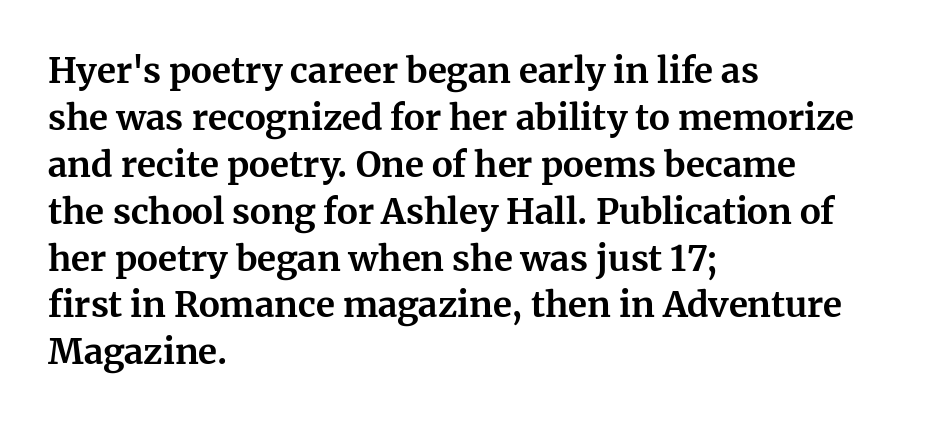
{"serif": "yes", "italic": "no", "bold": "yes", "weight": "bold", "width": "normal", "stroke_contrast": "medium", "x_height": "medium", "monospaced": "no", "underline": "no", "align": "left", "line_spacing": "normal", "line_spacing_ratio": 1.34, "letter_spacing": "normal", "letter_spacing_em": 0.0, "glyph_px": 35}
